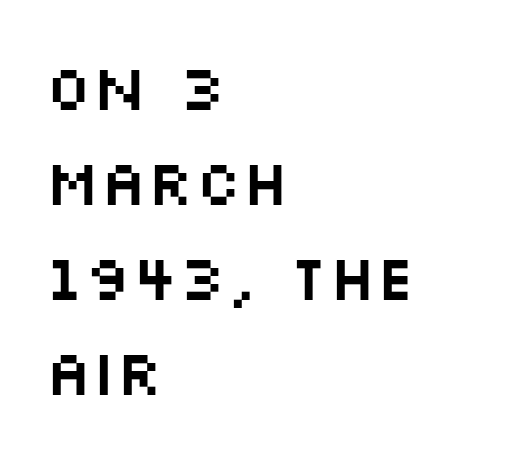
There is no visible air inserted between adjacent glyphs. Is there any slant? The stems are plumb. Every row of glyphs begins at an identical x-position on the left. Character widths vary here, with narrow letters taking less room than wide ones.
